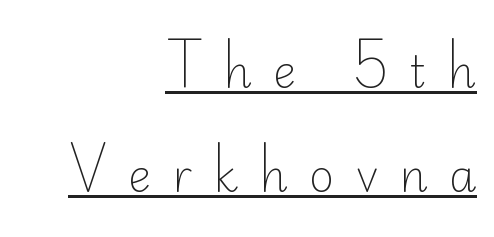
Each stroke keeps to a modest, everyday thickness or less. Each word looks stretched out because of the extra space between its letters. Ordinary non-slanted type is in use. The block of text is sparse from top to bottom, with ample space between rows.
